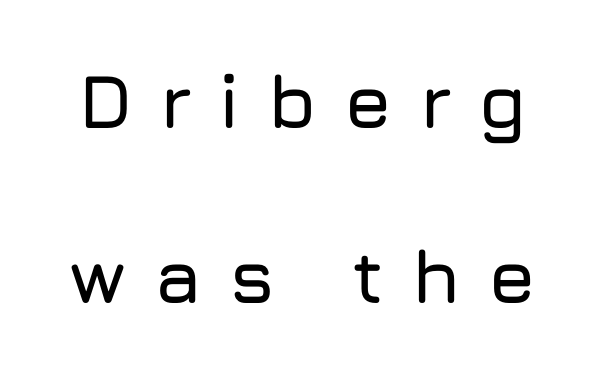
Vertically, the passage feels expansive, rows floating well apart. The letterforms stand isolated, each surrounded by extra space. No word sits above an underline. Note the varied advance widths — an 'i' is clearly narrower than an 'm'.
